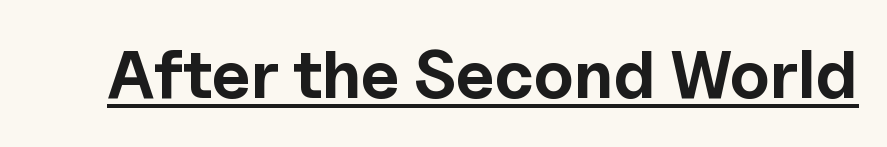
The image shows 68 px bold sans-serif type, upright; set normal letter spacing, underlined; a medium x-height.
